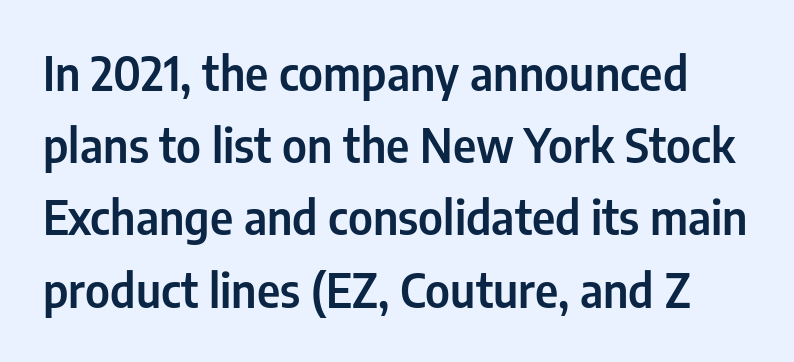
{"serif": "no", "italic": "no", "width": "condensed", "stroke_contrast": "low", "x_height": "medium", "monospaced": "no", "underline": "no", "line_spacing": "normal", "line_spacing_ratio": 1.57, "letter_spacing": "normal", "letter_spacing_em": 0.0, "glyph_px": 46}
